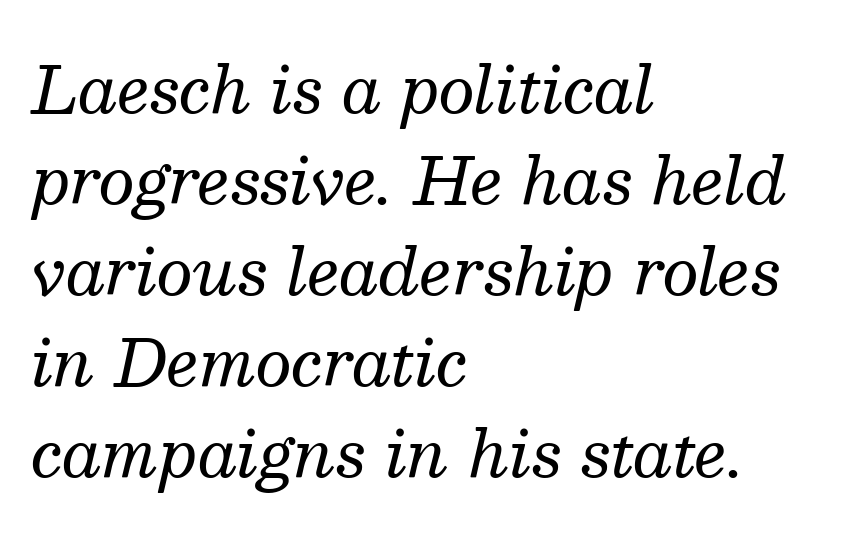
Q: Is the text bold? A: No.
Q: Is the text italic (slanted)? A: Yes, it leans right by about 13 degrees.
Q: Is the typeface a serif or a sans-serif typeface? A: Serif.
Q: Is the text underlined? A: No.
Q: How is the paragraph aligned? A: Left-aligned.
Q: Is the spacing between letters normal or unusually wide? A: Normal.
Q: Is the spacing between lines tight, normal or loose? A: Normal.
Q: Width (condensed, normal, or wide)? A: Normal.
Q: Stroke contrast? A: Medium.
Q: x-height? A: Medium.
Q: Monospaced? A: No.
